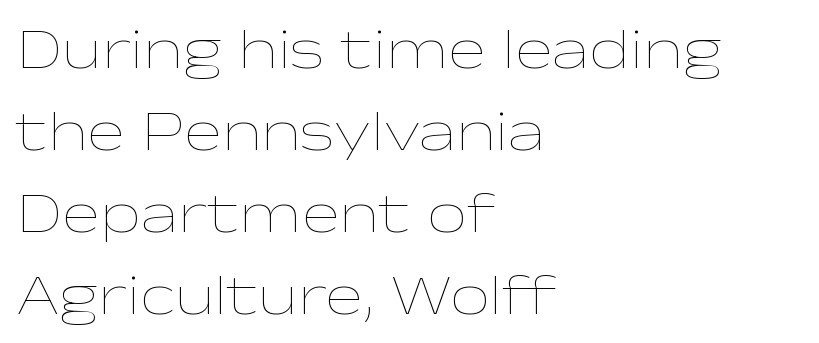
Q: Is the text bold? A: No.
Q: Is the text italic (slanted)? A: No, it is upright.
Q: Is the text underlined? A: No.
Q: How is the paragraph aligned? A: Left-aligned.
Q: Is the spacing between letters normal or unusually wide? A: Normal.
Q: Is the spacing between lines tight, normal or loose? A: Normal.
Q: Width (condensed, normal, or wide)? A: Wide.
Q: Stroke contrast? A: Low.
Q: x-height? A: Medium.
Q: Monospaced? A: No.
